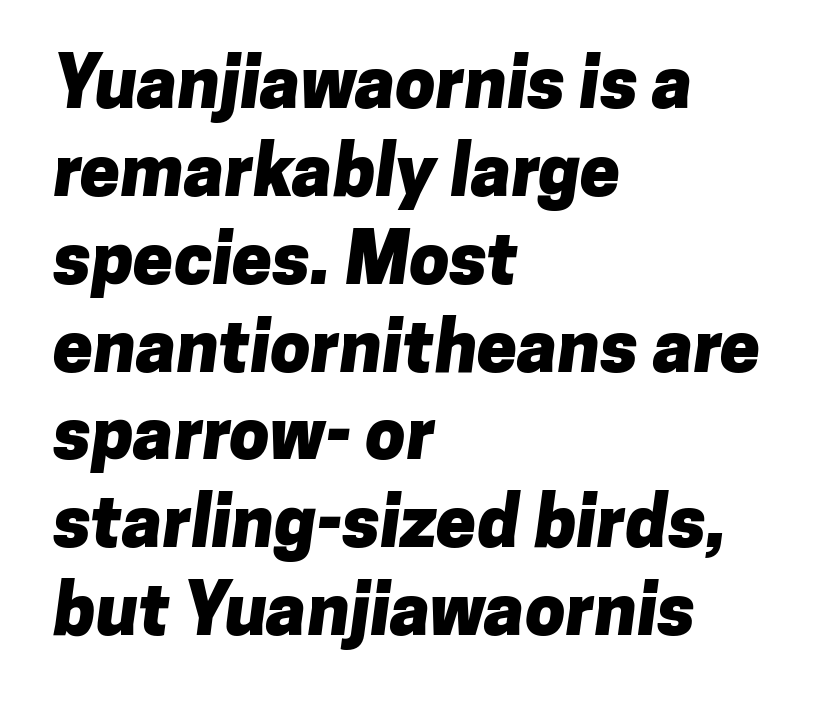
Q: Is the text bold? A: Yes.
Q: Is the typeface a serif or a sans-serif typeface? A: Sans-serif.
Q: Is the text underlined? A: No.
Q: How is the paragraph aligned? A: Left-aligned.
Q: Is the spacing between letters normal or unusually wide? A: Normal.
Q: Width (condensed, normal, or wide)? A: Normal.
Q: Stroke contrast? A: Low.
Q: x-height? A: Medium.
Q: Monospaced? A: No.
